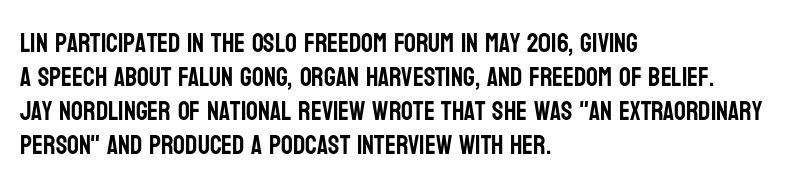
{"italic": "no", "underline": "no", "align": "left", "line_spacing": "normal", "line_spacing_ratio": 1.31, "letter_spacing": "normal", "letter_spacing_em": 0.0, "glyph_px": 26}
